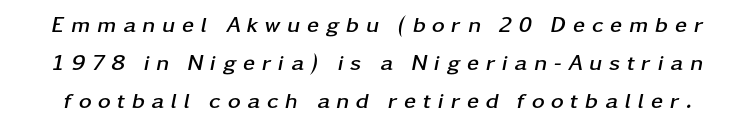
The image shows 22 px bold type, italic (leaning right); set line spacing 1.72x, unusually wide letter spacing (+0.3 em), not underlined.
